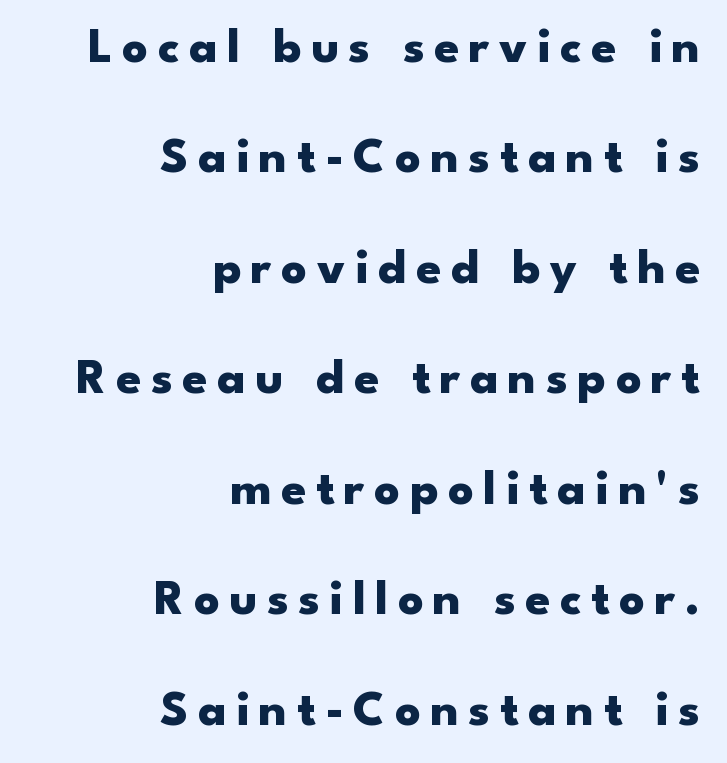
The face used here is proportionally spaced, like ordinary book or web type. Characters remain perfectly vertical along every line. Beneath every word, the page is bare. The sample has been set heavy, in full bold. The typeface chosen for these lines omits serifs.
